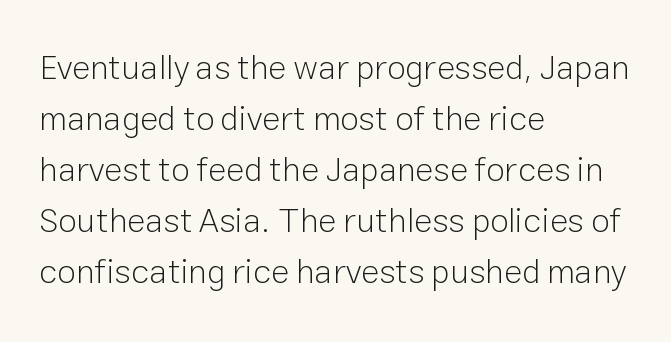
Q: Is the text bold? A: No.
Q: Is the text italic (slanted)? A: No, it is upright.
Q: Is the typeface a serif or a sans-serif typeface? A: Sans-serif.
Q: Is the text underlined? A: No.
Q: How is the paragraph aligned? A: Left-aligned.
Q: Is the spacing between letters normal or unusually wide? A: Normal.
Q: Is the spacing between lines tight, normal or loose? A: Normal.
Q: Width (condensed, normal, or wide)? A: Normal.
Q: Stroke contrast? A: Low.
Q: x-height? A: Medium.
Q: Monospaced? A: No.
